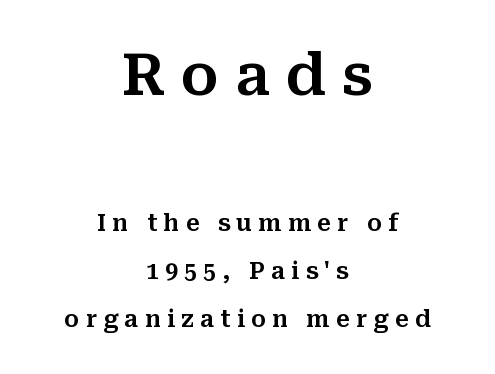
The image shows 58 px serif type, upright; set centered, loose line spacing (2.09x), unusually wide letter spacing (+0.27 em), not underlined; the first (top) block is 2.52x larger; medium stroke contrast and a medium x-height.
